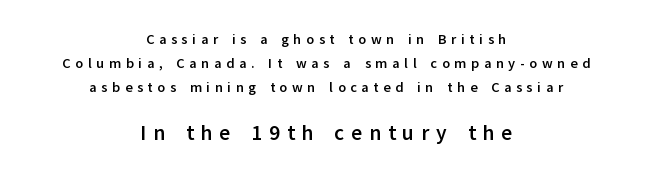
{"italic": "no", "bold": "yes", "underline": "no", "align": "center", "line_spacing_ratio": 1.71, "letter_spacing": "wide", "letter_spacing_em": 0.33, "larger_block": "second", "size_ratio": 1.5, "glyph_px": 21}
